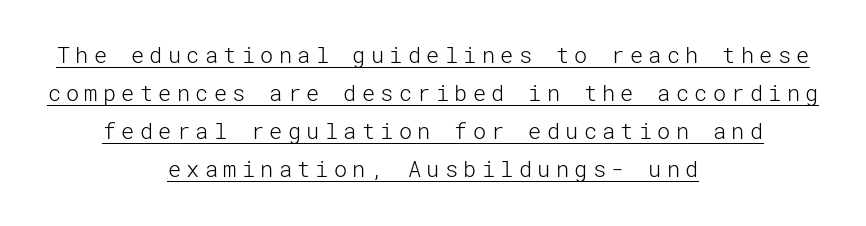
Line starts and ends both wander, symmetrically. A continuous stroke trails under the words, as in a hyperlink. The weight would be labelled regular, book, light, or lighter still. How are the letters spaced? Widely, with obvious added tracking. Posture: upright roman.
